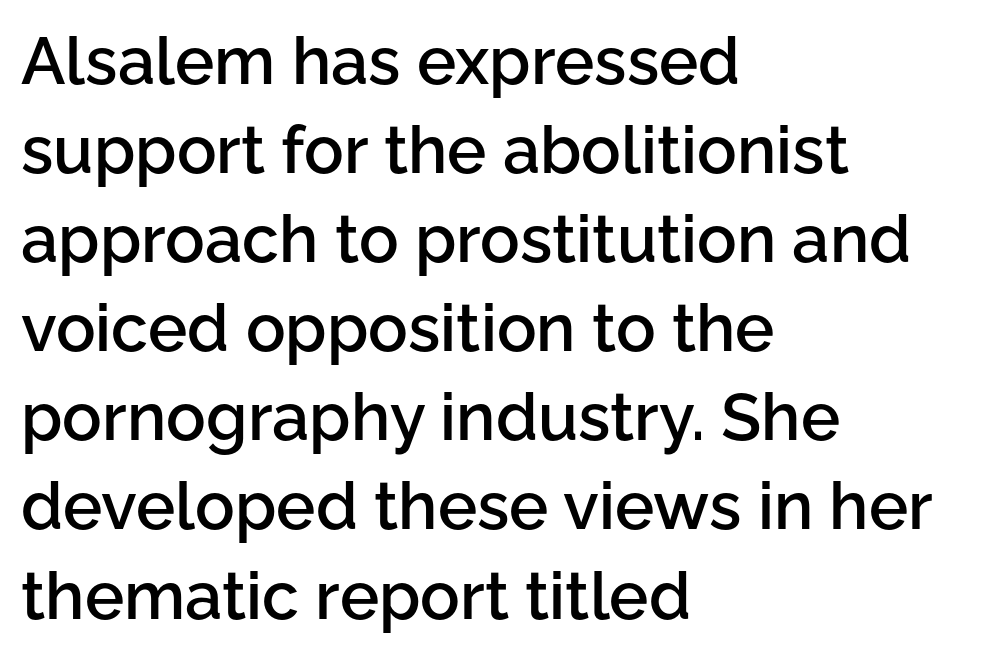
Line beginnings align vertically; line endings do not. In terms of leading, this rendering sits right in the middle. Is this a fixed-width face? No — the glyphs have proportional, varying widths. These lines are composed in type without serifs. Nobody touched the tracking dial on this one. Clear beneath every line of the passage.
